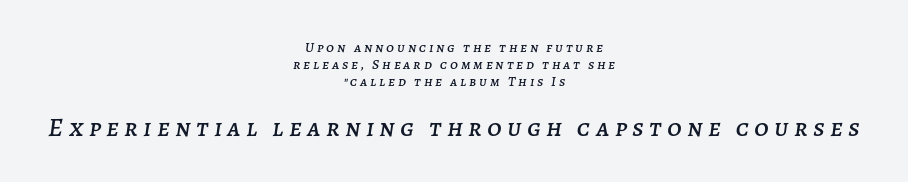
The image shows 26 px text type, italic (leaning right); set centered, line spacing 1.21x, unusually wide letter spacing (+0.21 em), not underlined; the second (bottom) block is 1.86x larger.
